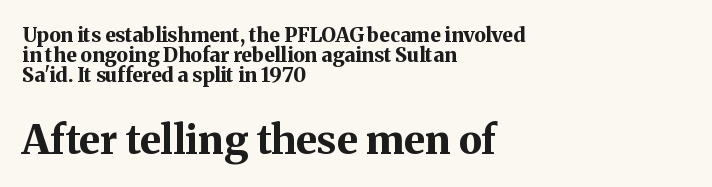
The image shows 40 px bold serif type, upright; set left-aligned, tight line spacing (1.0x), normal letter spacing, not underlined; the second (bottom) block is 2.0x larger; medium stroke contrast and a medium x-height.
